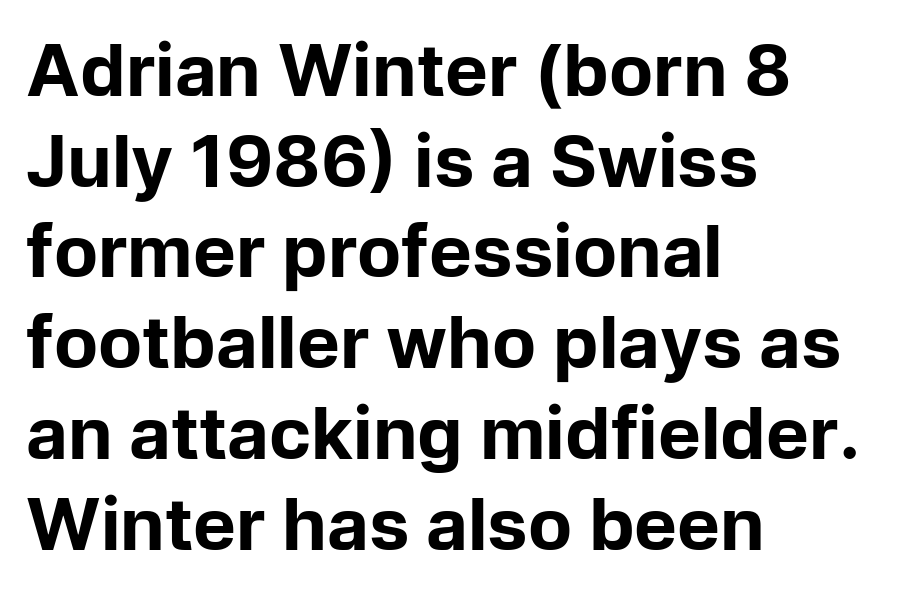
Teacher's note: observe the even left margin — that is flush-left alignment. The letters carry no serifs — their stems end cleanly without finishing strokes. It's the straight-up-and-down kind of type. Students, observe: this is what conventionally led text looks like. Here the designer chose a conventional face with non-uniform glyph widths. The strokes are fattened all the way to bold.
